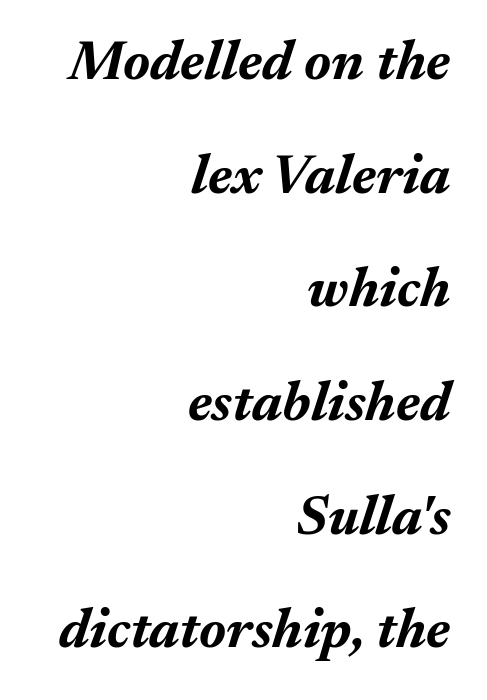
It's the slanting kind of type. Compared with typical paragraphs, the rows here are farther apart. A dark, heavy texture on the line: the type is bold. Character widths vary here, with narrow letters taking less room than wide ones. Is the letter spacing exaggerated? No — it looks like the ordinary default.
